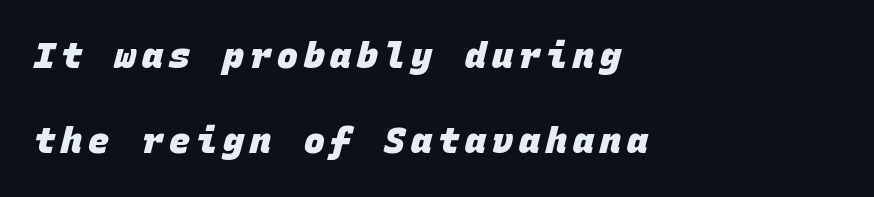
{"serif": "no", "bold": "yes", "weight": "heavy", "width": "normal", "stroke_contrast": "low", "x_height": "large", "monospaced": "yes", "underline": "no", "align": "left", "line_spacing": "loose", "line_spacing_ratio": 2.44, "glyph_px": 35}
